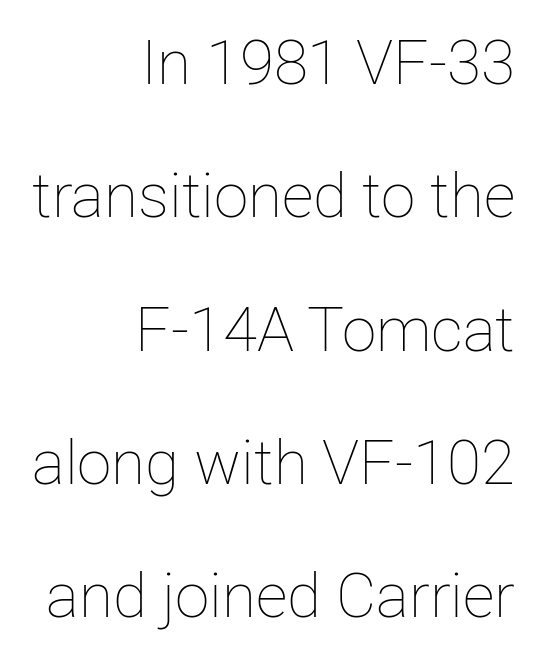
Q: Is the text bold? A: No.
Q: Is the text italic (slanted)? A: No, it is upright.
Q: Is the text underlined? A: No.
Q: How is the paragraph aligned? A: Right-aligned.
Q: Is the spacing between letters normal or unusually wide? A: Normal.
Q: Is the spacing between lines tight, normal or loose? A: Loose.
Q: Width (condensed, normal, or wide)? A: Normal.
Q: Stroke contrast? A: Low.
Q: x-height? A: Medium.
Q: Monospaced? A: No.
